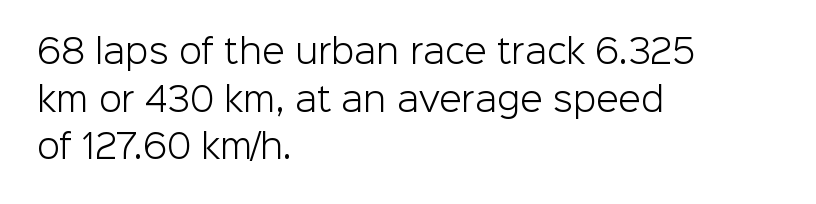
The designer went with a sans here, leaving each stem footless. A classic flush-left, rag-right setting is used for this passage. This rendering leaves character spacing at its baseline value. Here the designer chose a conventional face with non-uniform glyph widths. Every stem runs plumb, perpendicular to the baseline.
